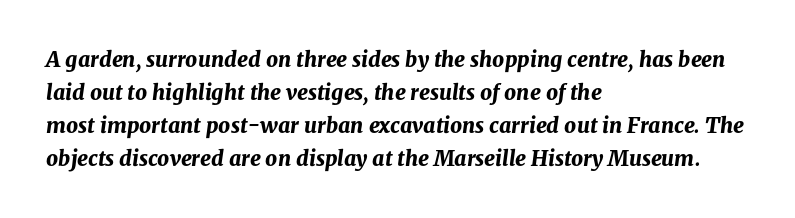
Q: Is the text bold? A: Yes.
Q: Is the text italic (slanted)? A: Yes, it leans right by about 8 degrees.
Q: Is the text underlined? A: No.
Q: How is the paragraph aligned? A: Left-aligned.
Q: Is the spacing between letters normal or unusually wide? A: Normal.
Q: Is the spacing between lines tight, normal or loose? A: Normal.
